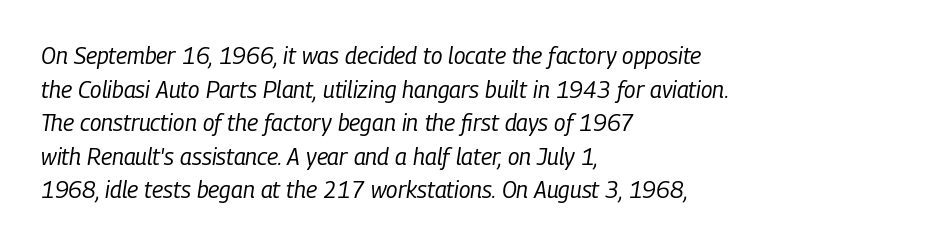
Tracking here is standard; glyphs follow each other at the usual distance. A normal amount of white space separates one row of letters from the next. A typesetter would mark this as italic. The lines are quadded left.
